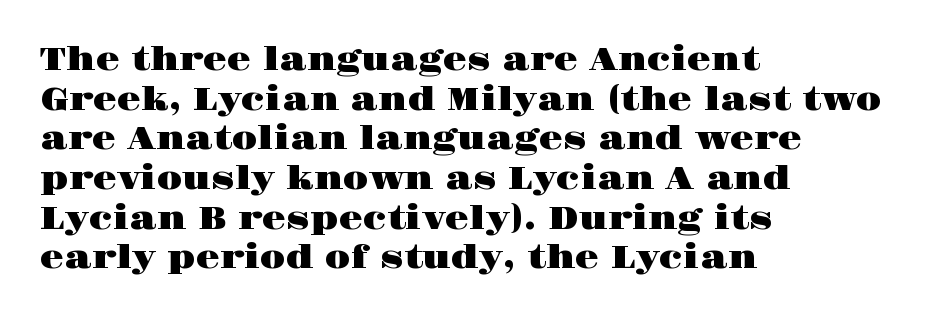
{"serif": "yes", "italic": "no", "width": "wide", "stroke_contrast": "high", "x_height": "large", "monospaced": "no", "underline": "no", "align": "left", "line_spacing": "normal", "line_spacing_ratio": 1.28, "letter_spacing": "normal", "letter_spacing_em": 0.0, "glyph_px": 31}
